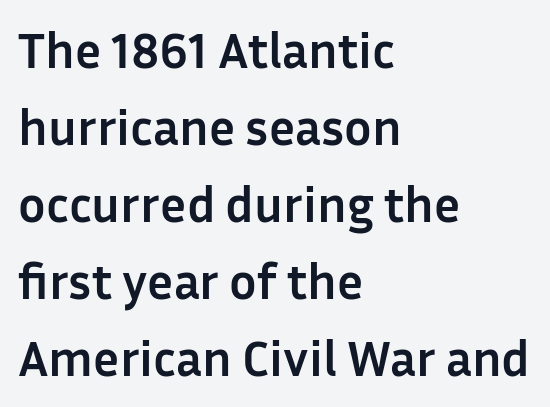
The image shows 51 px semibold sans-serif type, upright; set left-aligned, normal line spacing (1.51x), normal letter spacing, not underlined; low stroke contrast and a medium x-height.
